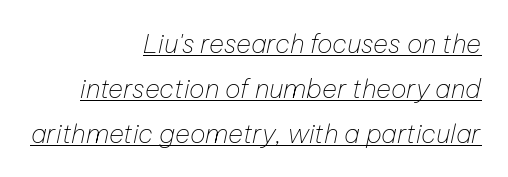
The typesetter chose a ragged-left arrangement here. Observe the ordinary spacing: letters are neighbours, not strangers. The font's italic variant was chosen for this text. Weight: regular or lighter.
